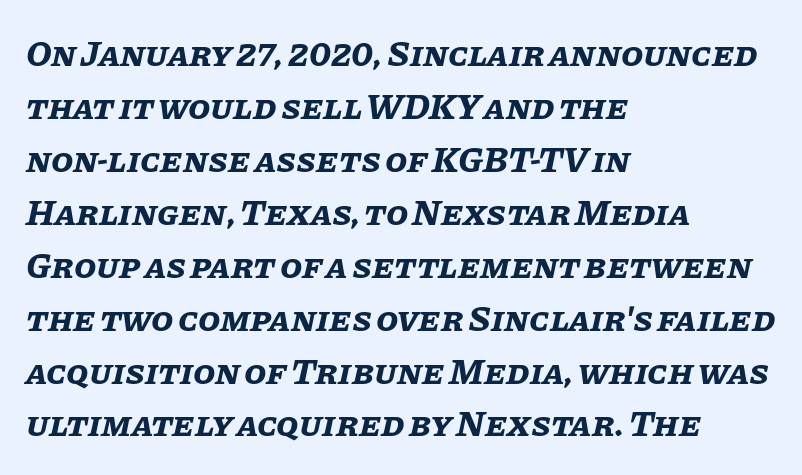
The image shows 36 px bold type, italic (leaning right); set left-aligned, normal line spacing (1.47x), normal letter spacing, not underlined; low stroke contrast and a large x-height.
